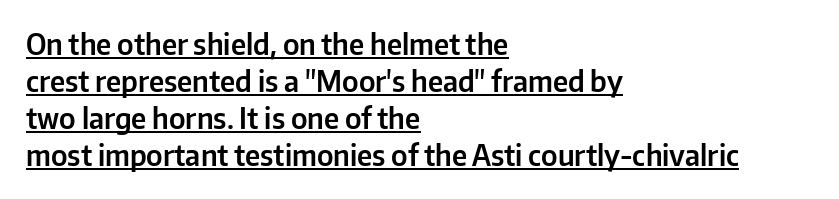
{"serif": "no", "italic": "no", "width": "normal", "stroke_contrast": "low", "x_height": "medium", "monospaced": "no", "underline": "yes", "align": "left", "line_spacing": "normal", "line_spacing_ratio": 1.32, "letter_spacing": "normal", "letter_spacing_em": 0.0, "glyph_px": 28}
